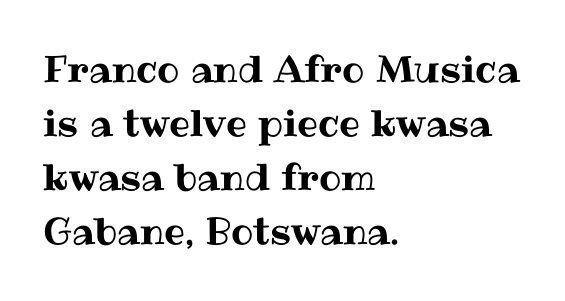
{"italic": "no", "width": "normal", "stroke_contrast": "medium", "x_height": "medium", "monospaced": "no", "underline": "no", "align": "left", "line_spacing": "normal", "line_spacing_ratio": 1.46, "letter_spacing": "normal", "letter_spacing_em": 0.0, "glyph_px": 37}
